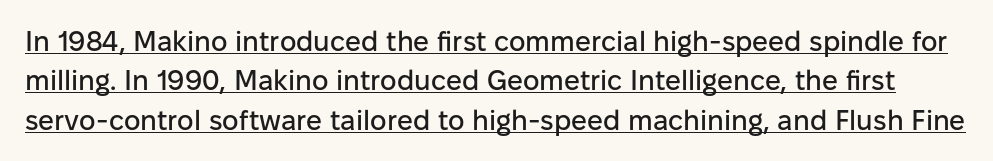
The lettering is marked with a stroke running underneath it. Italic? Not at all — the glyphs are vertical. This sample has the flowing, uneven cadence of proportional lettering. In terms of leading, this rendering sits right in the middle.
